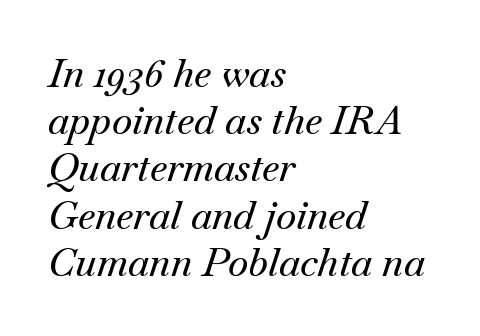
The image shows 39 px serif type, italic (leaning right); set left-aligned, line spacing 1.21x, normal letter spacing, not underlined; medium stroke contrast and a small x-height.
